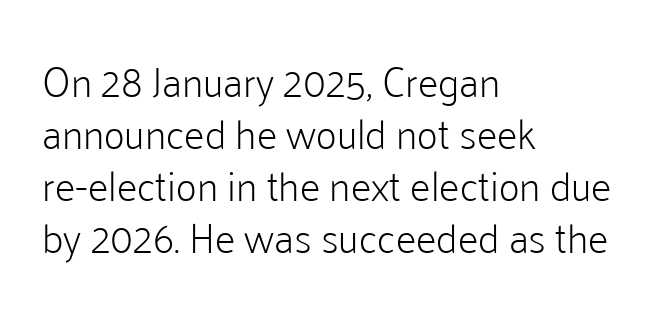
A light-to-regular cut is what we see here. Regular leading. Notice how the stems are strictly vertical — no italics here. This rendering leaves character spacing at its baseline value. Lines of text with bare space underneath. The passage shown is typeset with a sans-serif family.
